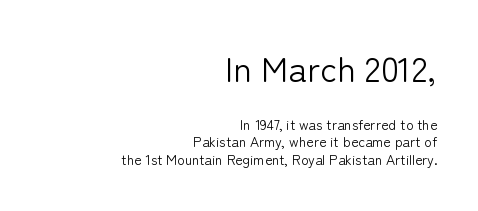
Q: Is the text bold? A: No.
Q: Is the text italic (slanted)? A: No, it is upright.
Q: Is the typeface a serif or a sans-serif typeface? A: Sans-serif.
Q: Is the text underlined? A: No.
Q: How is the paragraph aligned? A: Right-aligned.
Q: Is the spacing between letters normal or unusually wide? A: Normal.
Q: Is the spacing between lines tight, normal or loose? A: Normal.
Q: Which block of text is set in a larger size, the first (top) or the second (bottom)? A: The first (top) one.
Q: Width (condensed, normal, or wide)? A: Normal.
Q: Stroke contrast? A: Low.
Q: x-height? A: Medium.
Q: Monospaced? A: No.
